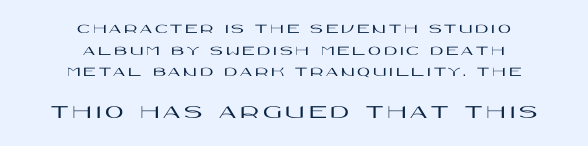
How are the letters spaced? Widely, with obvious added tracking. The compositor balanced each line on the midline. The block sitting lower on the canvas is the one with enlarged characters. Glance below the letters and you will spot only blank space.
